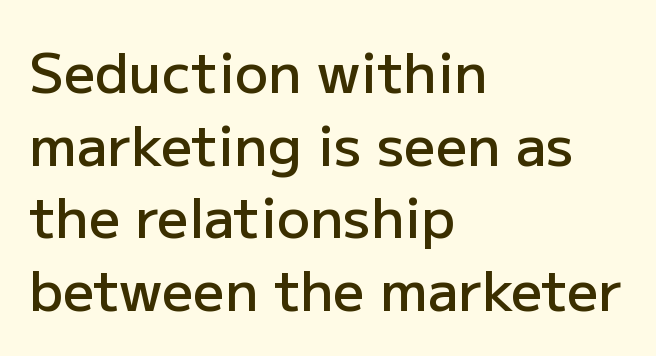
The image shows 55 px semibold sans-serif type, upright; set left-aligned, normal line spacing (1.32x), normal letter spacing, not underlined; low stroke contrast and a medium x-height.
